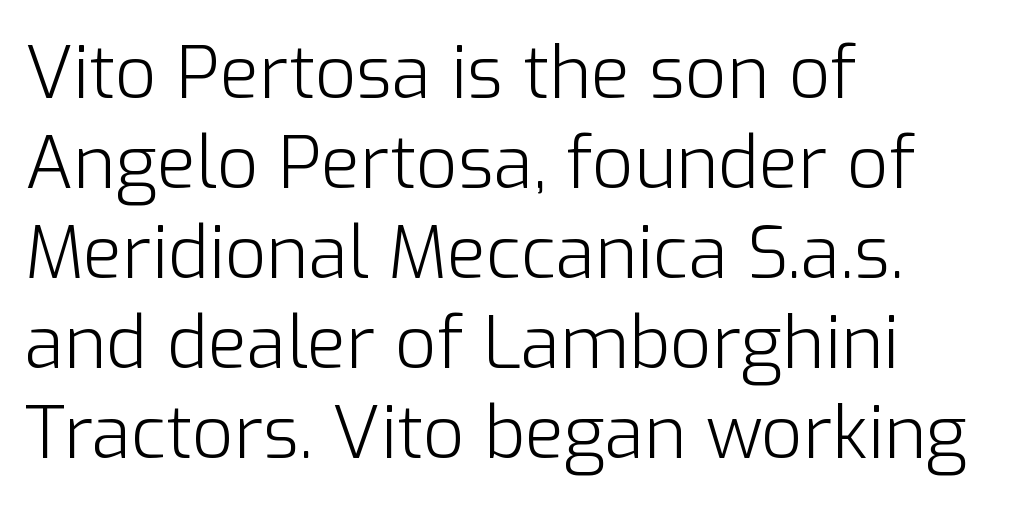
Weight: not bold — regular or lighter. The rendering uses natural spacing where letterforms have individual widths. This is the regular roman posture of the typeface. In terms of leading, this rendering sits right in the middle.
